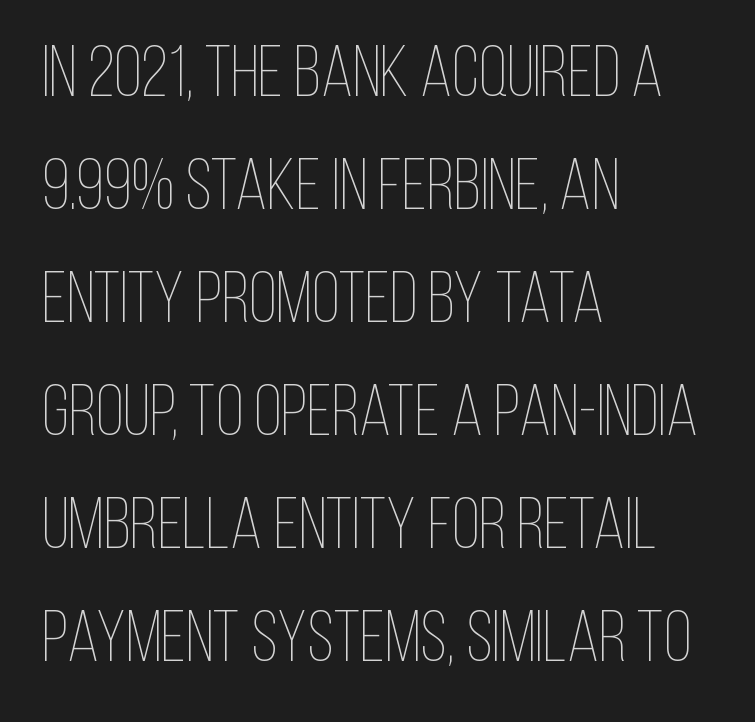
{"italic": "no", "bold": "no", "weight": "thin", "width": "condensed", "stroke_contrast": "low", "x_height": "large", "monospaced": "no", "underline": "no", "align": "left", "line_spacing": "normal", "line_spacing_ratio": 1.57, "letter_spacing": "normal", "letter_spacing_em": 0.0, "glyph_px": 72}
